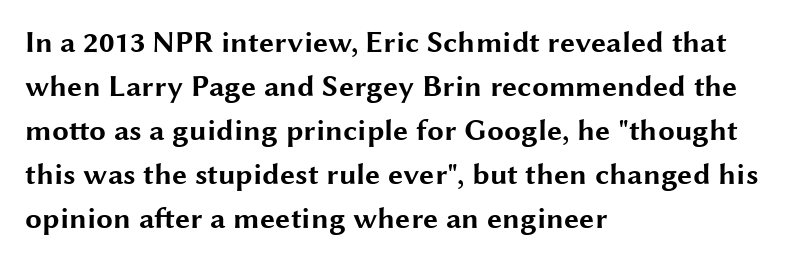
Q: Is the text bold? A: Yes.
Q: Is the text italic (slanted)? A: No, it is upright.
Q: Is the typeface a serif or a sans-serif typeface? A: Sans-serif.
Q: Is the text underlined? A: No.
Q: How is the paragraph aligned? A: Left-aligned.
Q: Is the spacing between letters normal or unusually wide? A: Normal.
Q: Is the spacing between lines tight, normal or loose? A: Normal.
Q: Width (condensed, normal, or wide)? A: Wide.
Q: Stroke contrast? A: Medium.
Q: x-height? A: Medium.
Q: Monospaced? A: No.
